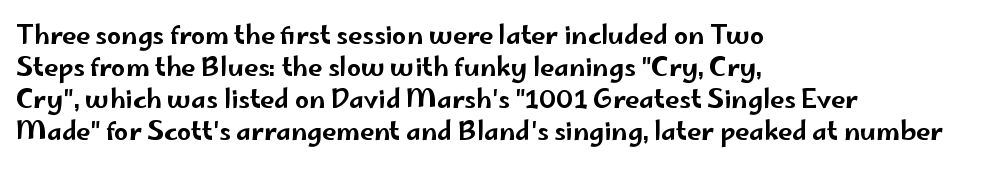
The image shows 25 px text type, upright; set left-aligned, normal line spacing (1.28x), normal letter spacing, not underlined.
